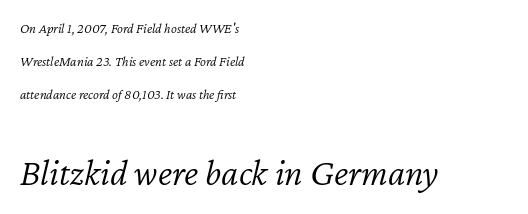
The image shows 38 px light type, italic (leaning right); set left-aligned, loose line spacing (2.36x), normal letter spacing, not underlined; the second (bottom) block is 2.71x larger; low stroke contrast and a medium x-height.
